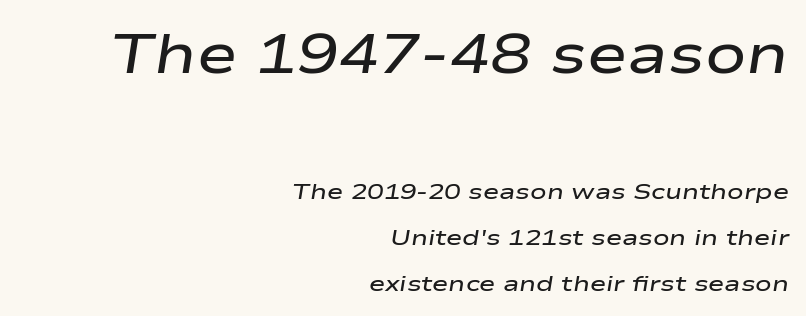
The image shows 55 px semibold, wide type, italic (leaning right); set right-aligned, loose line spacing (2.09x), normal letter spacing, not underlined; the first (top) block is 2.5x larger; low stroke contrast and a medium x-height.
